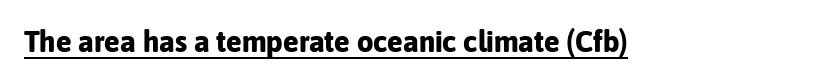
The image shows 29 px bold sans-serif type, upright; set normal letter spacing, underlined; low stroke contrast and a medium x-height.
